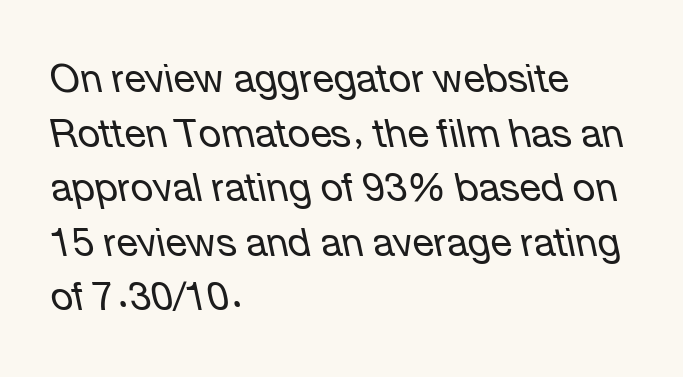
Q: Is the text bold? A: No.
Q: Is the text italic (slanted)? A: Yes, it leans left by about 12 degrees.
Q: Is the text underlined? A: No.
Q: How is the paragraph aligned? A: Left-aligned.
Q: Is the spacing between letters normal or unusually wide? A: Normal.
Q: Is the spacing between lines tight, normal or loose? A: Normal.
Q: Width (condensed, normal, or wide)? A: Normal.
Q: Stroke contrast? A: Low.
Q: x-height? A: Medium.
Q: Monospaced? A: No.
